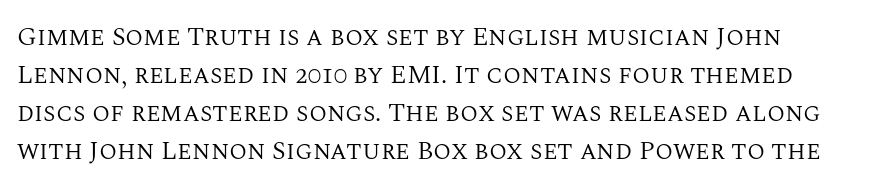
The image shows 26 px text type, upright; set normal line spacing (1.46x), normal letter spacing, not underlined.
